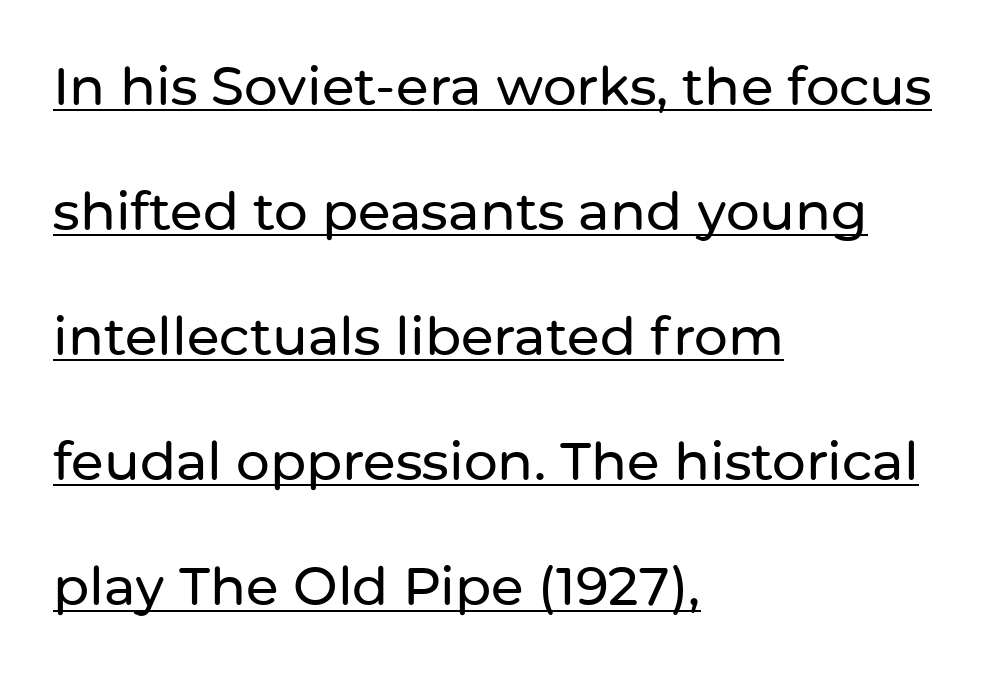
{"serif": "no", "italic": "no", "width": "normal", "stroke_contrast": "low", "x_height": "medium", "monospaced": "no", "underline": "yes", "align": "left", "line_spacing": "loose", "line_spacing_ratio": 2.36, "letter_spacing": "normal", "letter_spacing_em": 0.0, "glyph_px": 53}
